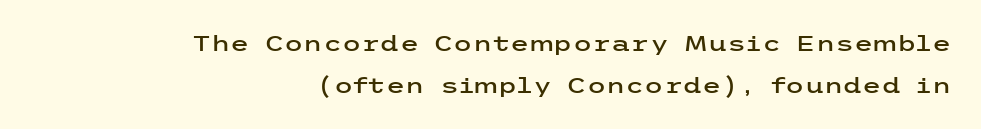
The image shows 22 px text type, upright; set right-aligned, loose line spacing (1.92x), normal letter spacing, not underlined.
